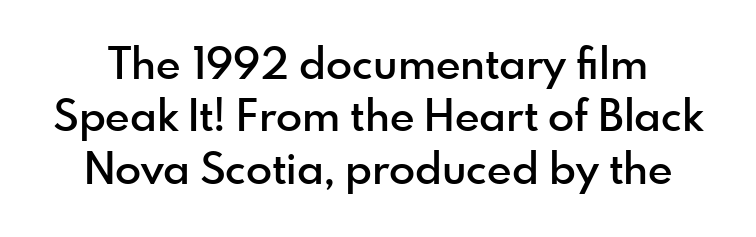
{"serif": "no", "italic": "no", "bold": "semi", "weight": "semibold", "width": "normal", "x_height": "small", "monospaced": "no", "underline": "no", "line_spacing_ratio": 1.22, "letter_spacing": "normal", "letter_spacing_em": 0.0, "glyph_px": 43}
